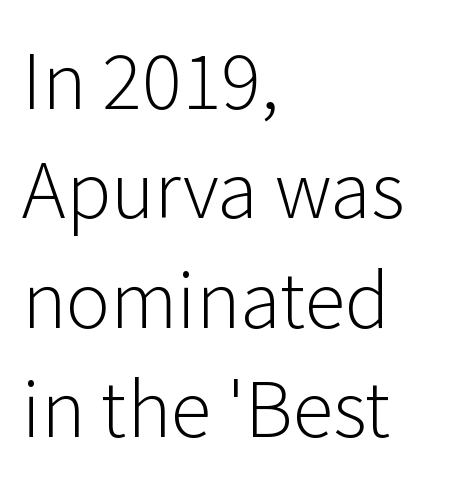
The image shows 75 px light sans-serif type, upright; set left-aligned, normal line spacing (1.46x), normal letter spacing, not underlined; low stroke contrast and a medium x-height.
